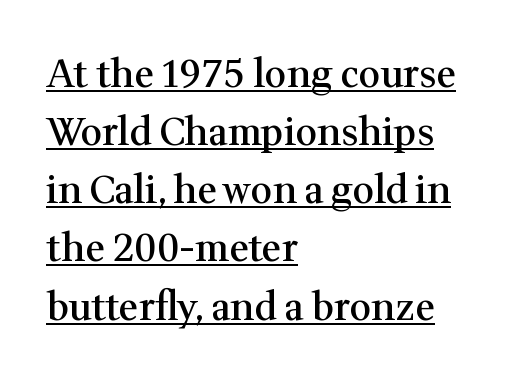
Q: Is the text bold? A: Semi-bold.
Q: Is the text italic (slanted)? A: No, it is upright.
Q: Is the typeface a serif or a sans-serif typeface? A: Serif.
Q: Is the text underlined? A: Yes.
Q: How is the paragraph aligned? A: Left-aligned.
Q: Is the spacing between letters normal or unusually wide? A: Normal.
Q: Is the spacing between lines tight, normal or loose? A: Normal.
Q: Width (condensed, normal, or wide)? A: Normal.
Q: Stroke contrast? A: Medium.
Q: x-height? A: Medium.
Q: Monospaced? A: No.
